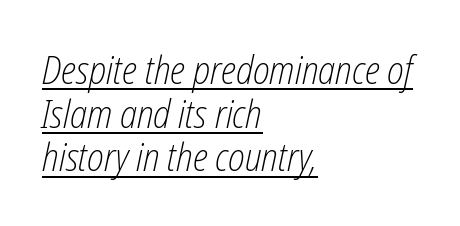
The image shows 39 px light, condensed type, italic (leaning right); set left-aligned, tight line spacing (1.12x), normal letter spacing, underlined; low stroke contrast and a medium x-height.
